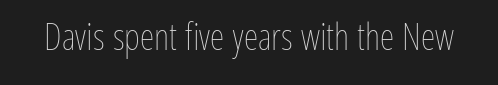
The image shows 37 px thin, condensed type, upright; set normal letter spacing, not underlined; low stroke contrast and a medium x-height.
